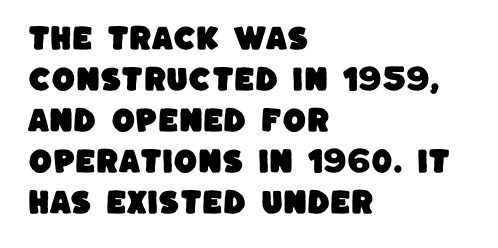
The image shows 27 px text type; set left-aligned, normal line spacing (1.52x), normal letter spacing, not underlined.
